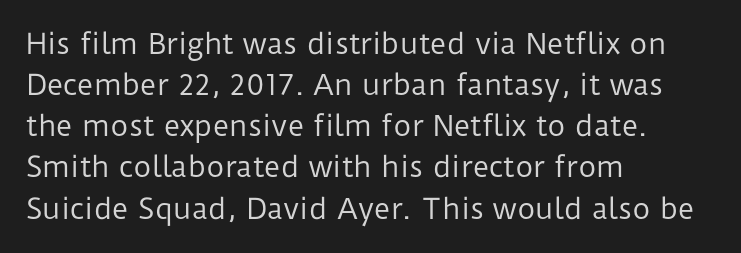
The image shows 28 px regular-weight sans-serif type, upright; set left-aligned, normal line spacing (1.47x), normal letter spacing, not underlined; low stroke contrast and a medium x-height.
